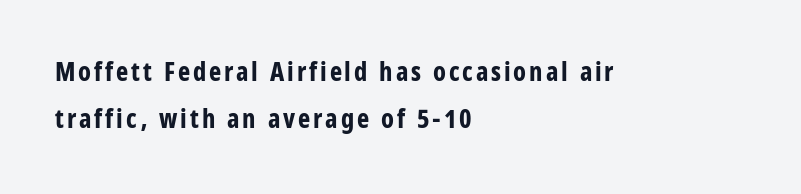
Strong, thick strokes mark this as bold type. The letters stand straight up with perfectly vertical stems. Decoration check: the copy has no underline. Horizontally, the lines are justified to the leading edge only.
